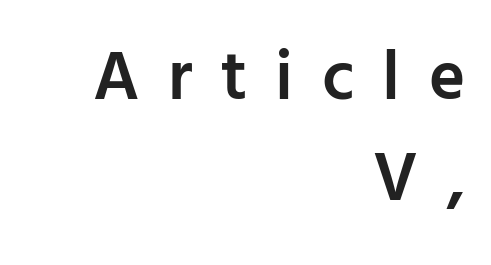
Q: Is the text bold? A: Semi-bold.
Q: Is the text italic (slanted)? A: No, it is upright.
Q: Is the typeface a serif or a sans-serif typeface? A: Sans-serif.
Q: Is the text underlined? A: No.
Q: How is the paragraph aligned? A: Right-aligned.
Q: Is the spacing between letters normal or unusually wide? A: Unusually wide.
Q: Is the spacing between lines tight, normal or loose? A: Normal.
Q: Width (condensed, normal, or wide)? A: Normal.
Q: Stroke contrast? A: Low.
Q: x-height? A: Medium.
Q: Monospaced? A: No.
